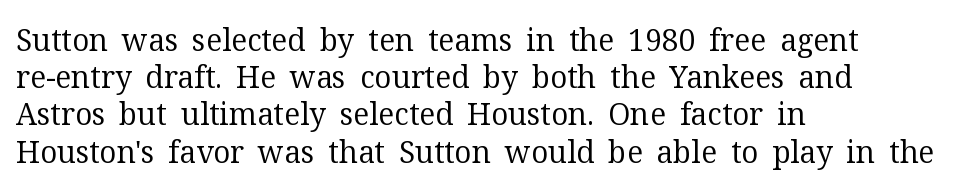
Q: Is the text bold? A: No.
Q: Is the text italic (slanted)? A: No, it is upright.
Q: Is the typeface a serif or a sans-serif typeface? A: Serif.
Q: Is the text underlined? A: No.
Q: How is the paragraph aligned? A: Left-aligned.
Q: Is the spacing between letters normal or unusually wide? A: Normal.
Q: Width (condensed, normal, or wide)? A: Normal.
Q: Stroke contrast? A: Medium.
Q: x-height? A: Medium.
Q: Monospaced? A: No.
